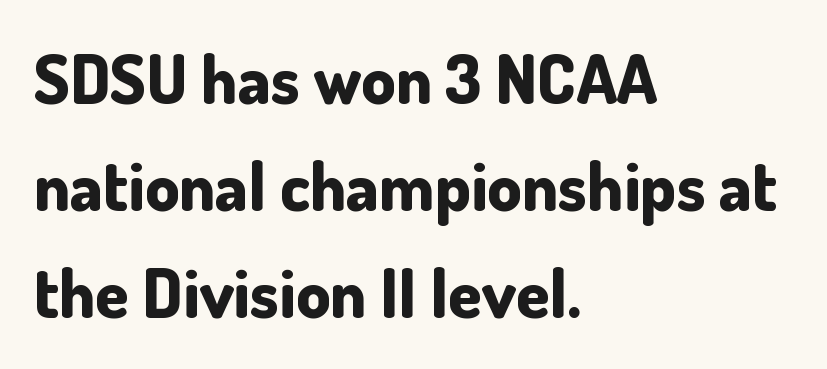
Q: Is the text bold? A: Yes.
Q: Is the text italic (slanted)? A: No, it is upright.
Q: Is the typeface a serif or a sans-serif typeface? A: Sans-serif.
Q: Is the text underlined? A: No.
Q: How is the paragraph aligned? A: Left-aligned.
Q: Is the spacing between letters normal or unusually wide? A: Normal.
Q: Is the spacing between lines tight, normal or loose? A: Normal.
Q: Width (condensed, normal, or wide)? A: Normal.
Q: Stroke contrast? A: Low.
Q: x-height? A: Small.
Q: Monospaced? A: No.
